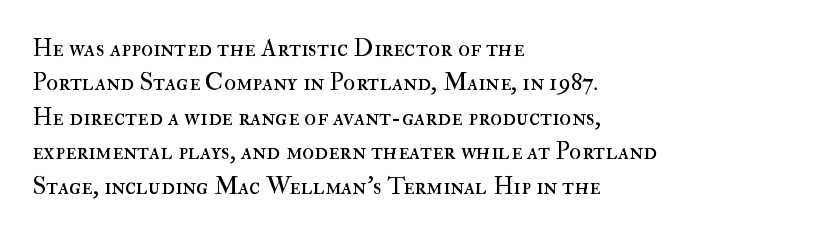
{"italic": "no", "bold": "no", "underline": "no", "align": "left", "line_spacing": "normal", "line_spacing_ratio": 1.38, "letter_spacing": "normal", "letter_spacing_em": 0.0, "glyph_px": 25}
